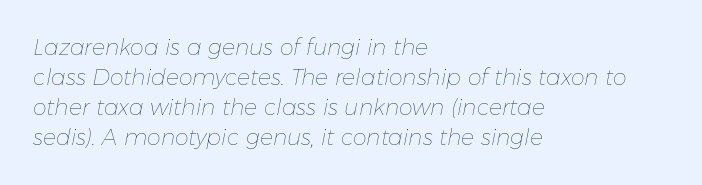
{"italic": "yes", "lean": "right", "slant_degrees": 11, "bold": "no", "underline": "no", "align": "left", "line_spacing": "normal", "line_spacing_ratio": 1.37, "letter_spacing": "normal", "letter_spacing_em": 0.0, "glyph_px": 22}
